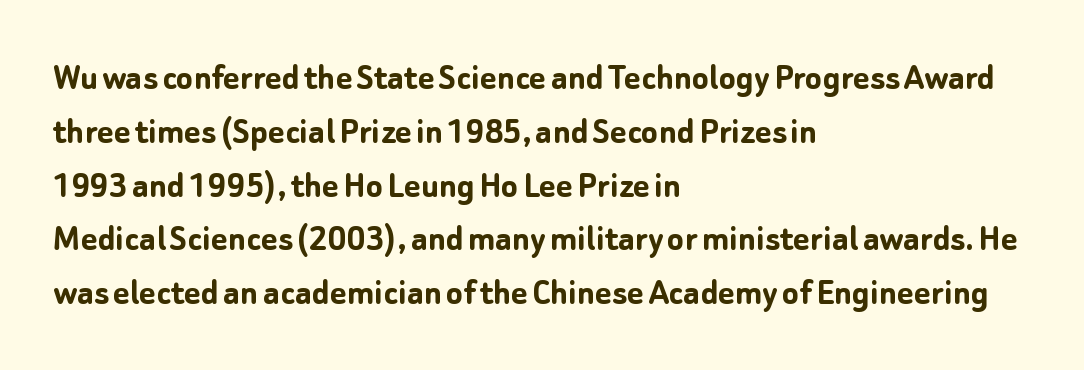
The image shows 39 px semibold sans-serif type, upright; set left-aligned, normal line spacing (1.38x), normal letter spacing, not underlined; low stroke contrast and a medium x-height.
